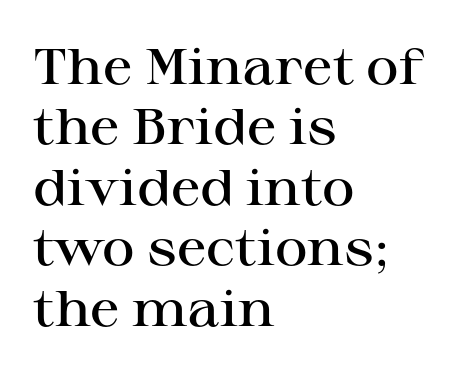
Q: Is the text bold? A: Semi-bold.
Q: Is the text italic (slanted)? A: No, it is upright.
Q: Is the typeface a serif or a sans-serif typeface? A: Serif.
Q: Is the text underlined? A: No.
Q: How is the paragraph aligned? A: Left-aligned.
Q: Is the spacing between letters normal or unusually wide? A: Normal.
Q: Width (condensed, normal, or wide)? A: Wide.
Q: Stroke contrast? A: High.
Q: x-height? A: Medium.
Q: Monospaced? A: No.
